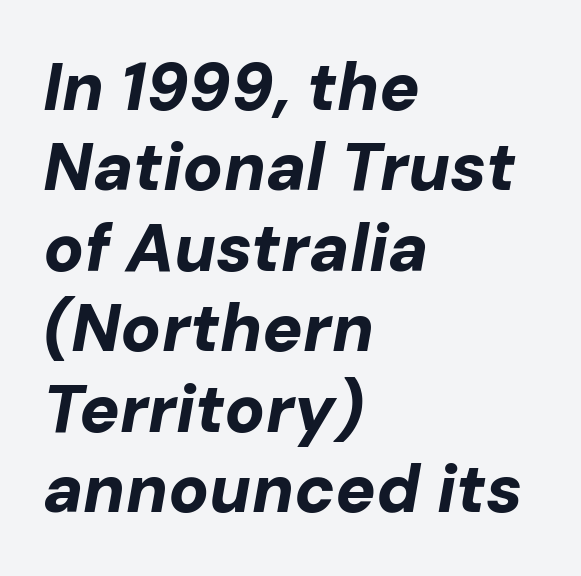
Q: Is the text bold? A: Yes.
Q: Is the text italic (slanted)? A: Yes, it leans right by about 10 degrees.
Q: Is the text underlined? A: No.
Q: How is the paragraph aligned? A: Left-aligned.
Q: Is the spacing between letters normal or unusually wide? A: Normal.
Q: Width (condensed, normal, or wide)? A: Normal.
Q: Stroke contrast? A: Low.
Q: x-height? A: Medium.
Q: Monospaced? A: No.
